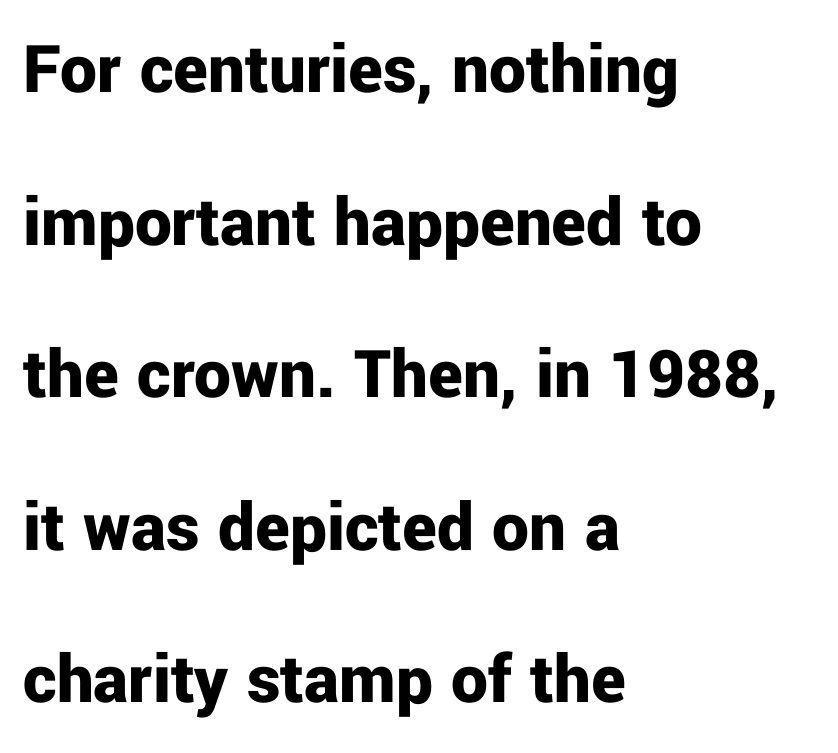
The image shows 73 px bold sans-serif type, upright; set left-aligned, loose line spacing (2.09x), normal letter spacing, not underlined; low stroke contrast and a medium x-height.
